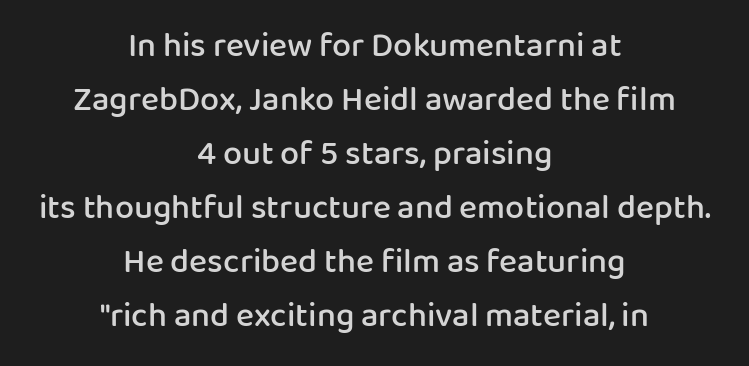
The image shows 34 px semibold sans-serif type, upright; set centered, normal line spacing (1.59x), normal letter spacing, not underlined; low stroke contrast and a medium x-height.
